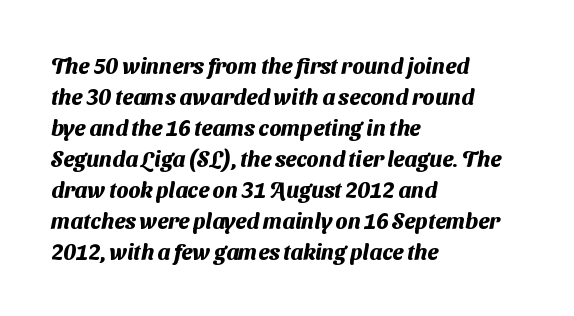
The image shows 22 px bold type; set left-aligned, normal line spacing (1.41x), normal letter spacing, not underlined.
